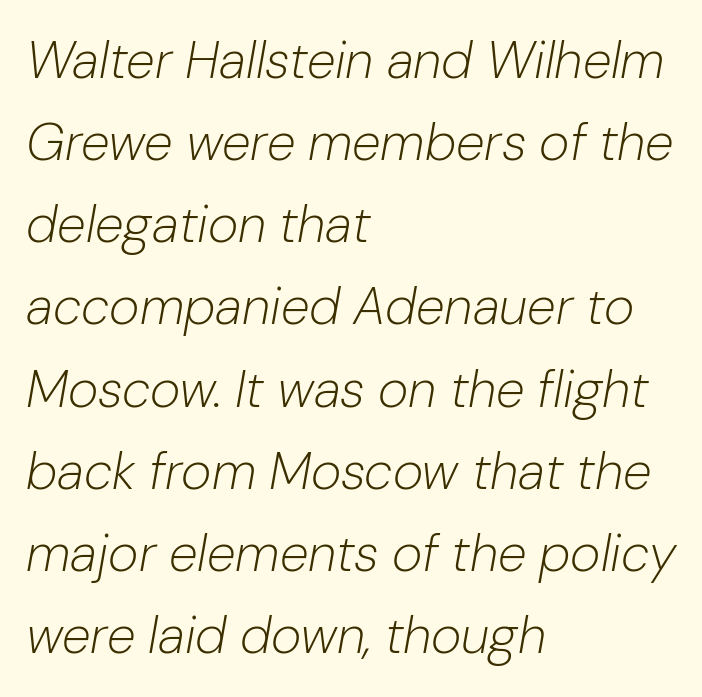
The image shows 52 px light type, italic (leaning right); set left-aligned, normal line spacing (1.58x), normal letter spacing, not underlined; low stroke contrast and a medium x-height.
